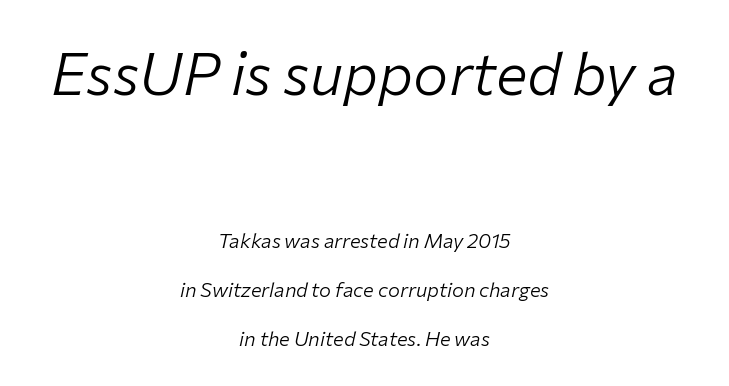
Q: Is the text bold? A: No.
Q: Is the text italic (slanted)? A: Yes, it leans right by about 12 degrees.
Q: Is the text underlined? A: No.
Q: How is the paragraph aligned? A: Centered.
Q: Is the spacing between letters normal or unusually wide? A: Normal.
Q: Is the spacing between lines tight, normal or loose? A: Loose.
Q: Which block of text is set in a larger size, the first (top) or the second (bottom)? A: The first (top) one.
Q: Width (condensed, normal, or wide)? A: Normal.
Q: Stroke contrast? A: Low.
Q: x-height? A: Medium.
Q: Monospaced? A: No.
